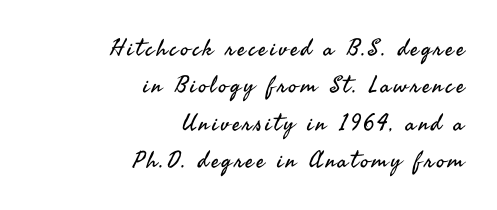
{"bold": "no", "underline": "no", "align": "right", "line_spacing": "normal", "line_spacing_ratio": 1.62, "glyph_px": 23}
